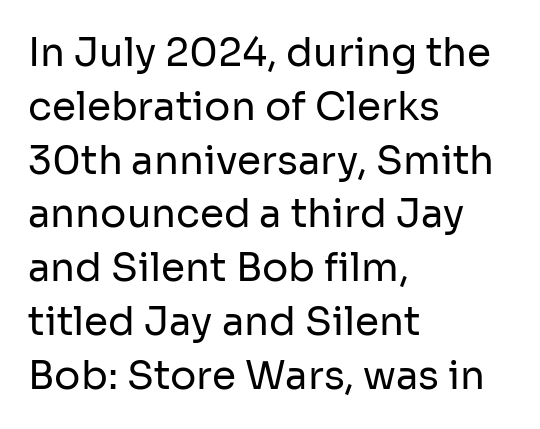
The image shows 39 px regular-weight sans-serif type, upright; set left-aligned, normal line spacing (1.38x), normal letter spacing, not underlined; low stroke contrast and a medium x-height.
